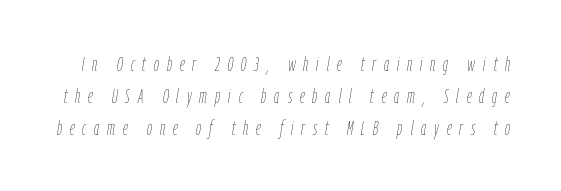
{"italic": "yes", "lean": "right", "slant_degrees": 9, "bold": "no", "underline": "no", "line_spacing": "normal", "line_spacing_ratio": 1.6, "letter_spacing": "wide", "letter_spacing_em": 0.4, "glyph_px": 20}
